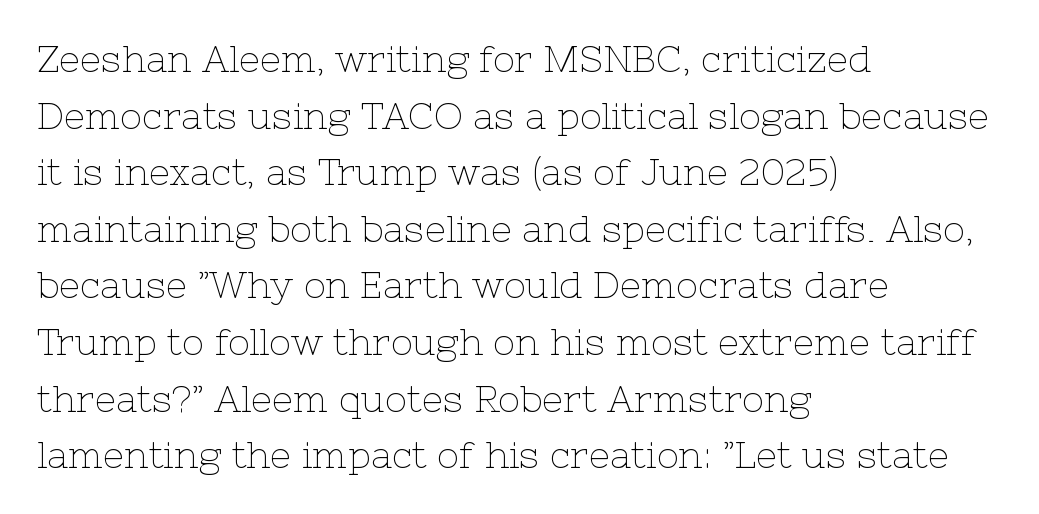
{"serif": "yes", "italic": "no", "bold": "no", "weight": "thin", "width": "normal", "stroke_contrast": "low", "x_height": "medium", "monospaced": "no", "underline": "no", "align": "left", "line_spacing": "normal", "line_spacing_ratio": 1.53, "letter_spacing": "normal", "letter_spacing_em": 0.0, "glyph_px": 37}
